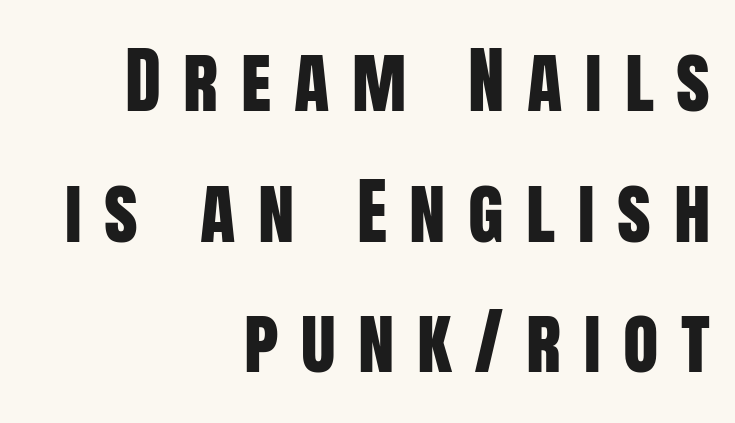
Q: Is the text italic (slanted)? A: No, it is upright.
Q: Is the typeface a serif or a sans-serif typeface? A: Sans-serif.
Q: Is the text underlined? A: No.
Q: How is the paragraph aligned? A: Right-aligned.
Q: Is the spacing between letters normal or unusually wide? A: Unusually wide.
Q: Width (condensed, normal, or wide)? A: Condensed.
Q: Stroke contrast? A: Low.
Q: x-height? A: Large.
Q: Monospaced? A: No.
